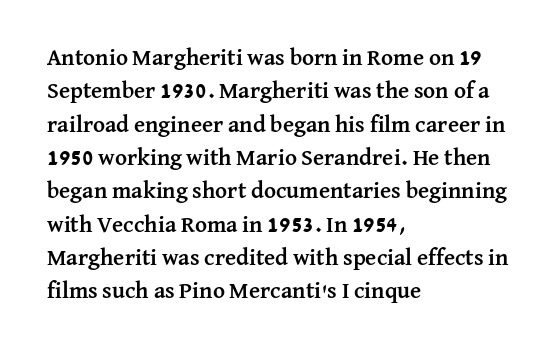
Every letter is thick-stroked: bold, no question. The space directly below the letters is spotless. How would I describe the line gaps? Plain and ordinary. A classic flush-left, rag-right setting is used for this passage. The specimen reads as upright at a glance.
